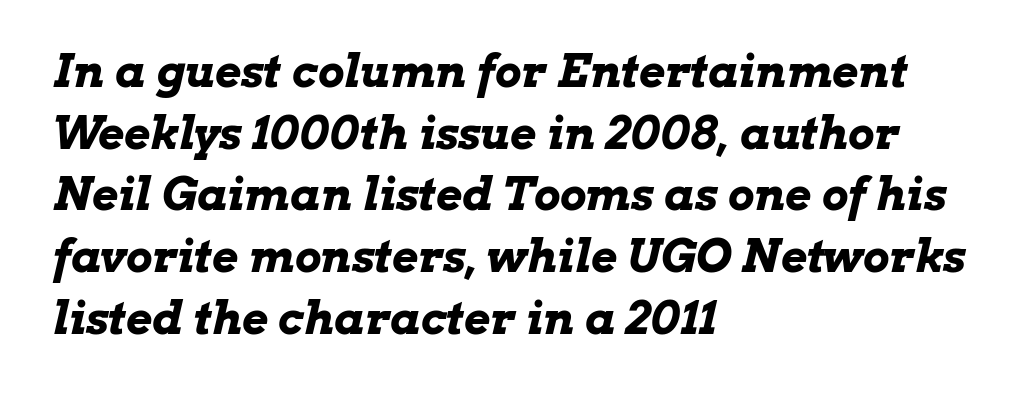
Q: Is the text bold? A: Yes.
Q: Is the text italic (slanted)? A: Yes, it leans right by about 13 degrees.
Q: Is the text underlined? A: No.
Q: How is the paragraph aligned? A: Left-aligned.
Q: Is the spacing between letters normal or unusually wide? A: Normal.
Q: Is the spacing between lines tight, normal or loose? A: Normal.
Q: Width (condensed, normal, or wide)? A: Wide.
Q: Stroke contrast? A: Low.
Q: x-height? A: Medium.
Q: Monospaced? A: No.
